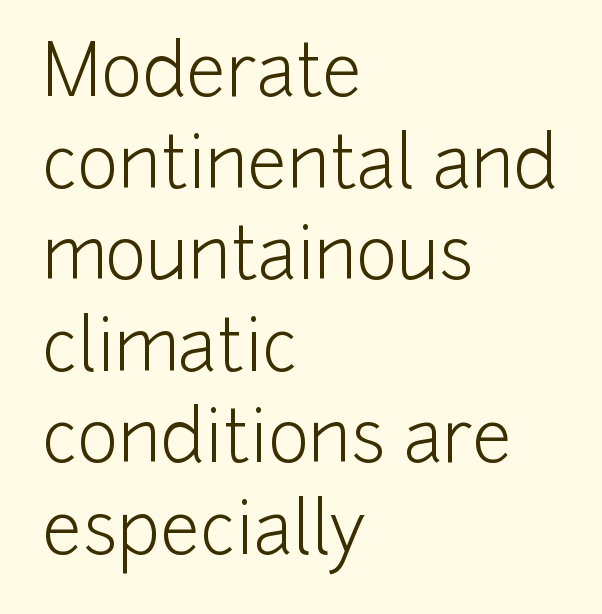
The image shows 71 px light sans-serif type, upright; set left-aligned, normal line spacing (1.29x), normal letter spacing, not underlined; low stroke contrast and a medium x-height.
